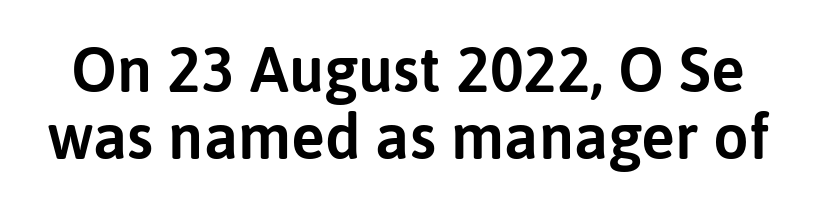
The image shows 63 px sans-serif type, upright; set tight line spacing (1.07x), normal letter spacing, not underlined; low stroke contrast and a medium x-height.
